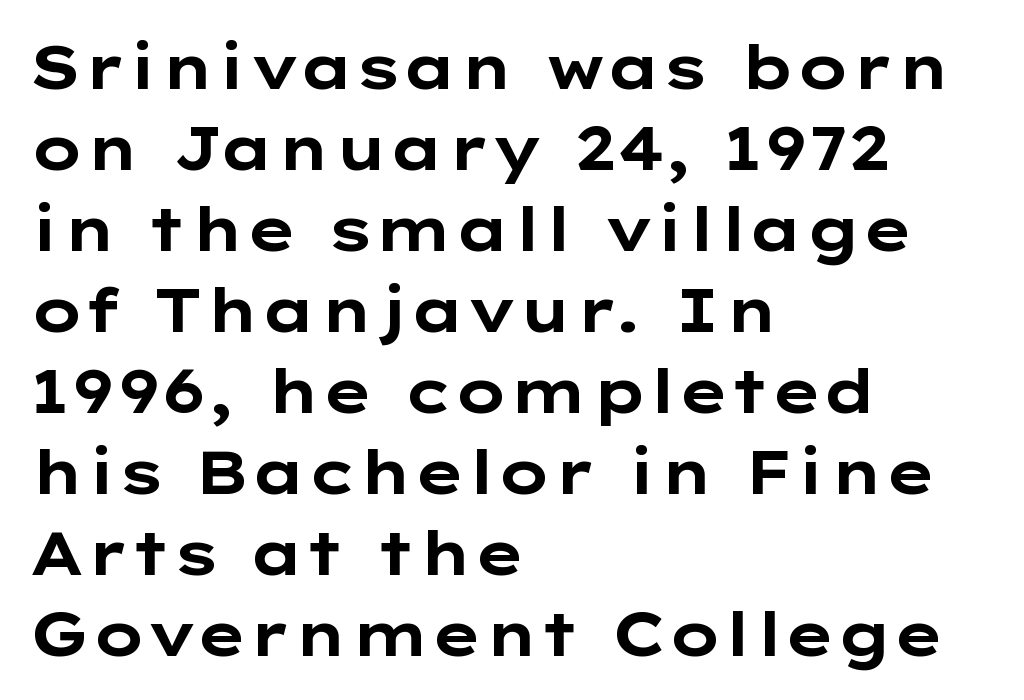
When letters stand straight like this, we call the style roman or upright. Letterform terminals end flat and unadorned throughout the passage. Proportional: the letters do not fall into vertical columns. Strokes here are thick enough to call this a true bold. Students, observe: this is what conventionally led text looks like.
